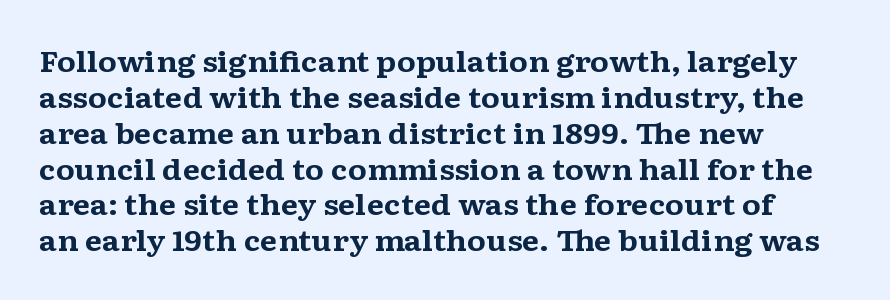
The image shows 28 px bold, wide serif type, upright; set left-aligned, normal line spacing (1.28x), normal letter spacing, not underlined; medium stroke contrast and a medium x-height.
